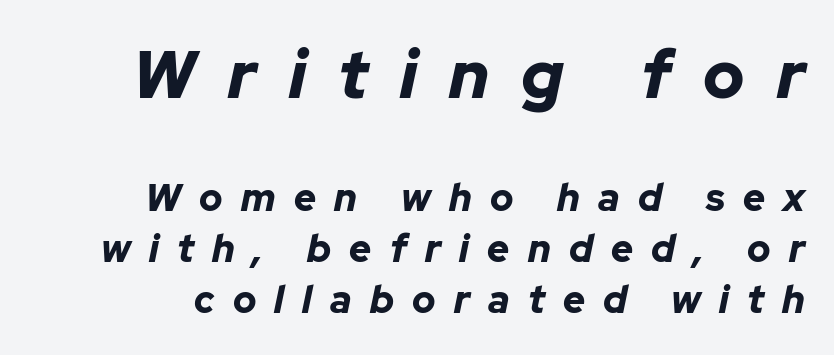
{"italic": "yes", "lean": "right", "slant_degrees": 12, "bold": "yes", "weight": "bold", "width": "normal", "stroke_contrast": "low", "x_height": "medium", "monospaced": "no", "underline": "no", "line_spacing": "normal", "line_spacing_ratio": 1.34, "letter_spacing": "wide", "letter_spacing_em": 0.48, "larger_block": "first", "size_ratio": 1.76, "glyph_px": 67}
